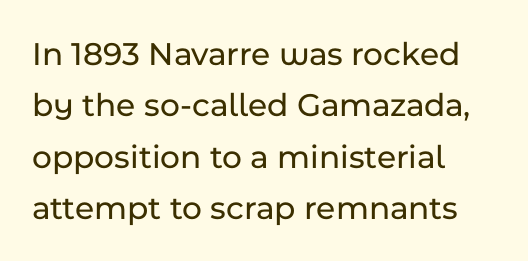
Posture: vertical. This sample keeps an unexceptional amount of space between lines. Grotesque or geometric, the face here clearly has no serifs. Looks like regular typesetting: each glyph gets only the width it needs.
